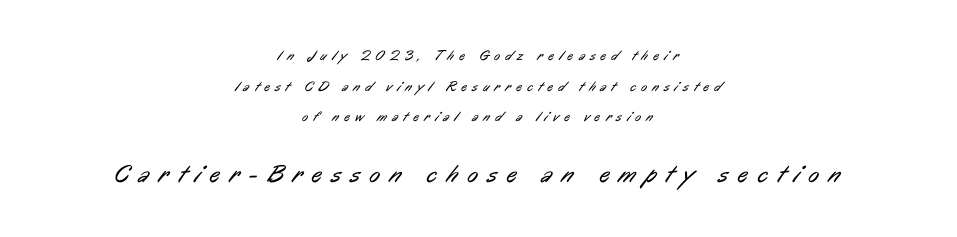
{"bold": "no", "underline": "no", "align": "center", "line_spacing": "loose", "line_spacing_ratio": 2.18, "letter_spacing": "wide", "letter_spacing_em": 0.39, "larger_block": "second", "size_ratio": 1.79, "glyph_px": 25}
